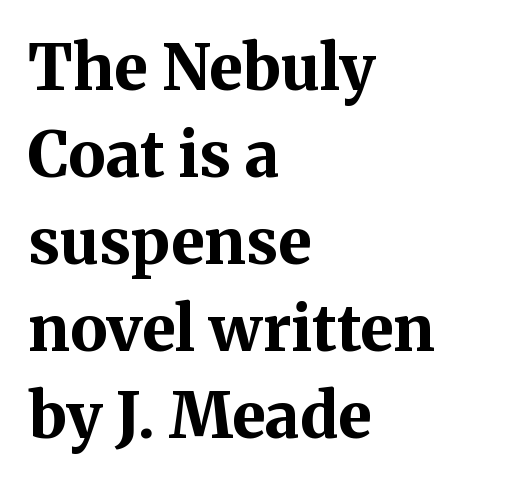
The image shows 63 px bold serif type, upright; set left-aligned, normal line spacing (1.38x), normal letter spacing, not underlined; medium stroke contrast and a medium x-height.
